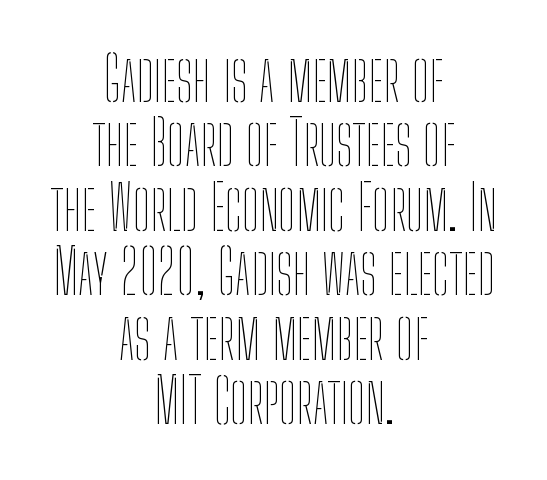
{"italic": "no", "bold": "no", "weight": "thin", "width": "condensed", "stroke_contrast": "low", "x_height": "medium", "monospaced": "no", "underline": "no", "align": "center", "line_spacing": "tight", "line_spacing_ratio": 1.04, "letter_spacing": "normal", "letter_spacing_em": 0.0, "glyph_px": 62}
